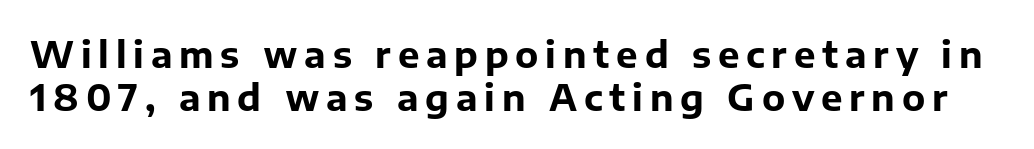
Q: Is the text bold? A: Yes.
Q: Is the text italic (slanted)? A: No, it is upright.
Q: Is the typeface a serif or a sans-serif typeface? A: Sans-serif.
Q: Is the text underlined? A: No.
Q: Width (condensed, normal, or wide)? A: Normal.
Q: Stroke contrast? A: Low.
Q: x-height? A: Medium.
Q: Monospaced? A: No.
